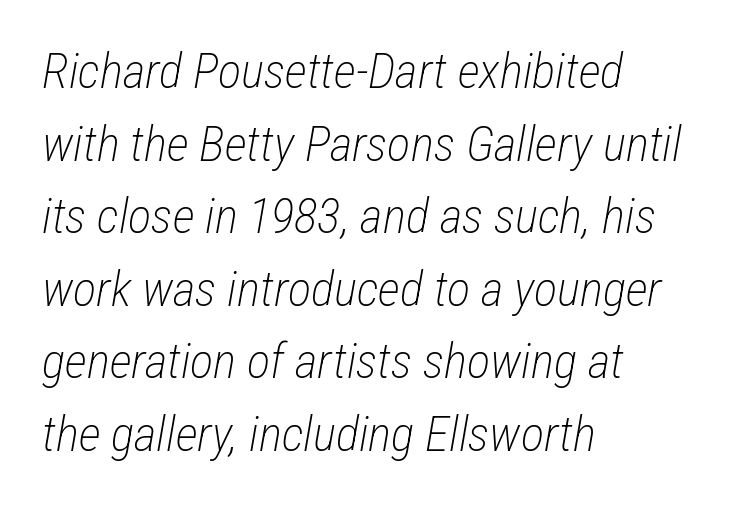
Q: Is the text bold? A: No.
Q: Is the text italic (slanted)? A: Yes, it leans right by about 12 degrees.
Q: Is the text underlined? A: No.
Q: How is the paragraph aligned? A: Left-aligned.
Q: Is the spacing between letters normal or unusually wide? A: Normal.
Q: Is the spacing between lines tight, normal or loose? A: Normal.
Q: Width (condensed, normal, or wide)? A: Condensed.
Q: Stroke contrast? A: Low.
Q: x-height? A: Medium.
Q: Monospaced? A: No.
